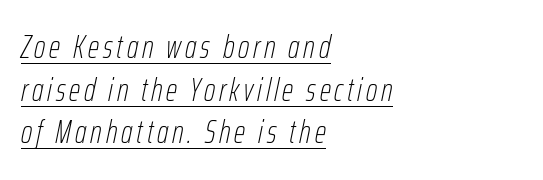
The image shows 32 px thin, condensed type, italic (leaning right); set left-aligned, normal line spacing (1.33x), underlined; low stroke contrast and a medium x-height.
